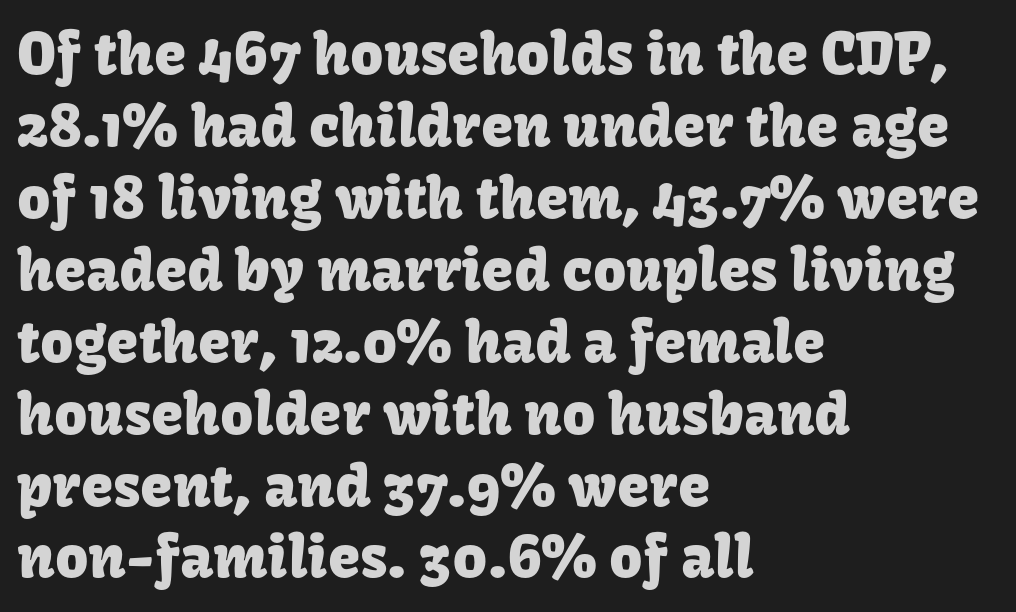
Nope, not italic — everything's standing straight. The typesetter chose a ragged-right arrangement here. A bare baseline throughout the passage. You can tell from the bare stems that sans-serif type was used. Is this a fixed-width face? No — the glyphs have proportional, varying widths.
